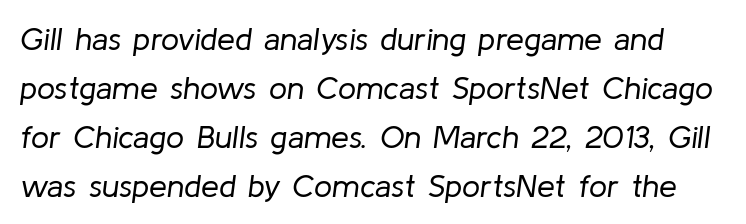
Spacing verdict: proportional, widths tailored to each character. Horizontal bands of white between lines are of average thickness. Check the space under the baseline: it is left empty. Stems here are at most as thick as an everyday book face. Default kerning and tracking; the words read as compact shapes. Emphasis-style slanted type is in use.
